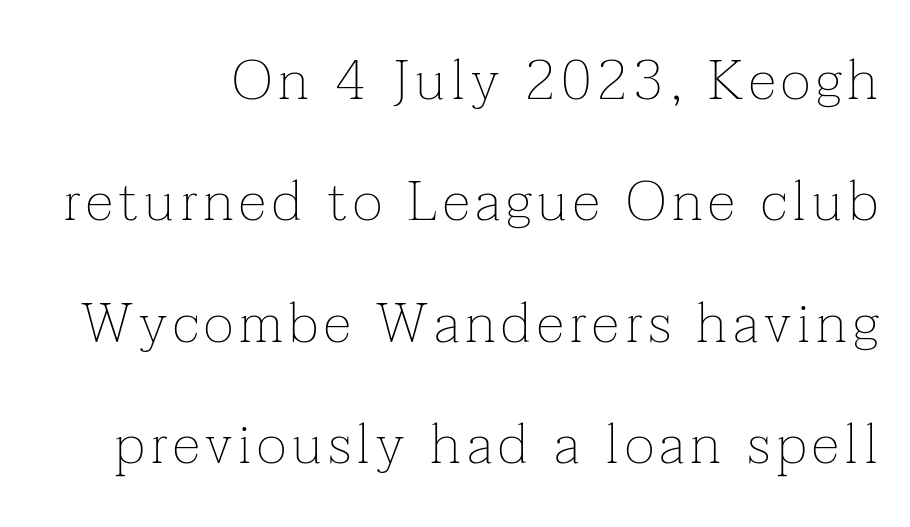
{"serif": "yes", "italic": "no", "bold": "no", "weight": "thin", "width": "normal", "stroke_contrast": "low", "x_height": "medium", "monospaced": "no", "underline": "no", "line_spacing": "loose", "line_spacing_ratio": 2.13, "glyph_px": 57}
